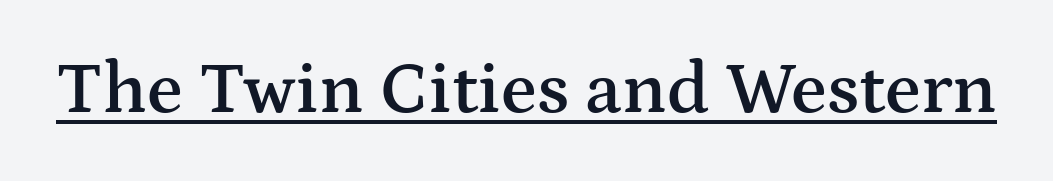
{"serif": "yes", "italic": "no", "bold": "semi", "weight": "semibold", "width": "wide", "stroke_contrast": "medium", "x_height": "medium", "monospaced": "no", "underline": "yes", "letter_spacing": "normal", "letter_spacing_em": 0.0, "glyph_px": 73}
